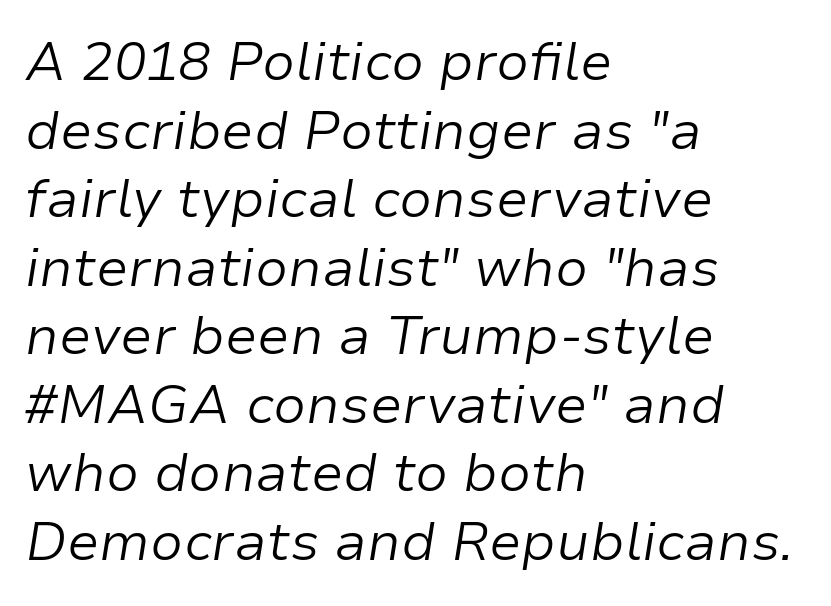
Q: Is the text bold? A: No.
Q: Is the text italic (slanted)? A: Yes, it leans right by about 9 degrees.
Q: Is the text underlined? A: No.
Q: How is the paragraph aligned? A: Left-aligned.
Q: Is the spacing between letters normal or unusually wide? A: Normal.
Q: Is the spacing between lines tight, normal or loose? A: Normal.
Q: Width (condensed, normal, or wide)? A: Normal.
Q: Stroke contrast? A: Low.
Q: x-height? A: Medium.
Q: Monospaced? A: No.
